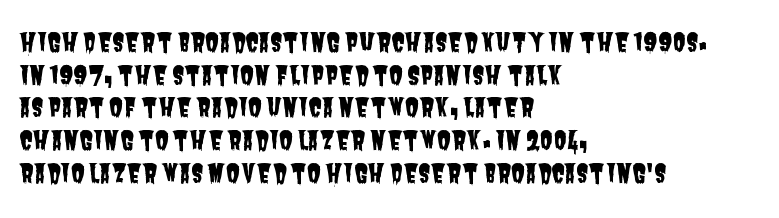
Q: Is the text underlined? A: No.
Q: How is the paragraph aligned? A: Left-aligned.
Q: Is the spacing between letters normal or unusually wide? A: Normal.
Q: Is the spacing between lines tight, normal or loose? A: Normal.
